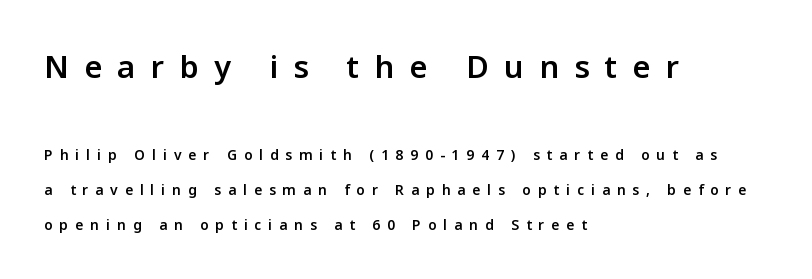
{"serif": "no", "italic": "no", "bold": "semi", "weight": "semibold", "width": "normal", "stroke_contrast": "low", "x_height": "medium", "monospaced": "no", "underline": "no", "align": "left", "line_spacing": "loose", "line_spacing_ratio": 2.47, "letter_spacing": "wide", "letter_spacing_em": 0.49, "larger_block": "first", "size_ratio": 2.21, "glyph_px": 31}
